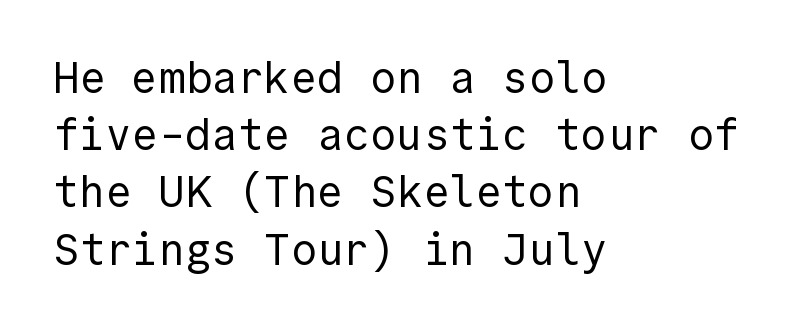
The image shows 44 px regular-weight sans-serif type, upright; set left-aligned, normal line spacing (1.3x), normal letter spacing, not underlined; a medium x-height.
